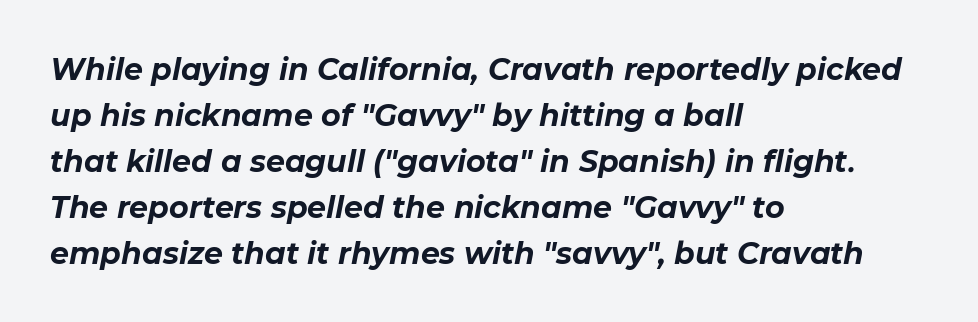
The image shows 30 px bold type, italic (leaning right); set left-aligned, normal line spacing (1.53x), normal letter spacing, not underlined; low stroke contrast and a medium x-height.
